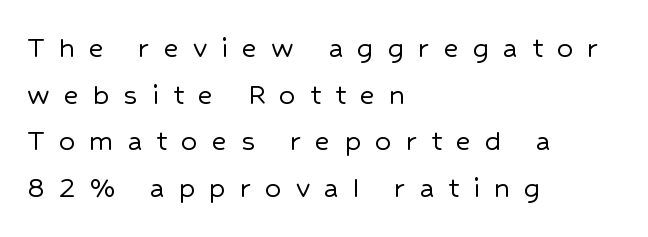
Compared with typical body copy, the letter spacing here is much looser. Teacher's note: observe the even left margin — that is flush-left alignment. The glyphs in this specimen are sans serif. Spacing verdict: proportional, widths tailored to each character. Italic: no, the glyphs are upright roman. The line-height multiplier appears to be the usual default.
